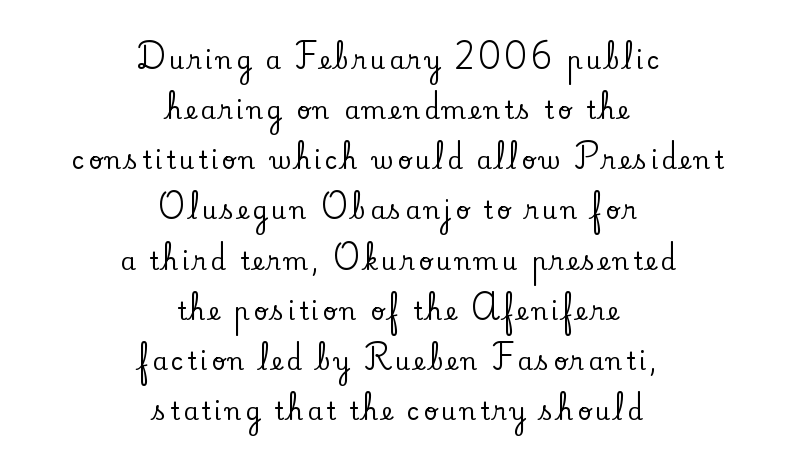
The image shows 24 px text type, upright; set centered, loose line spacing (2.09x), not underlined.
